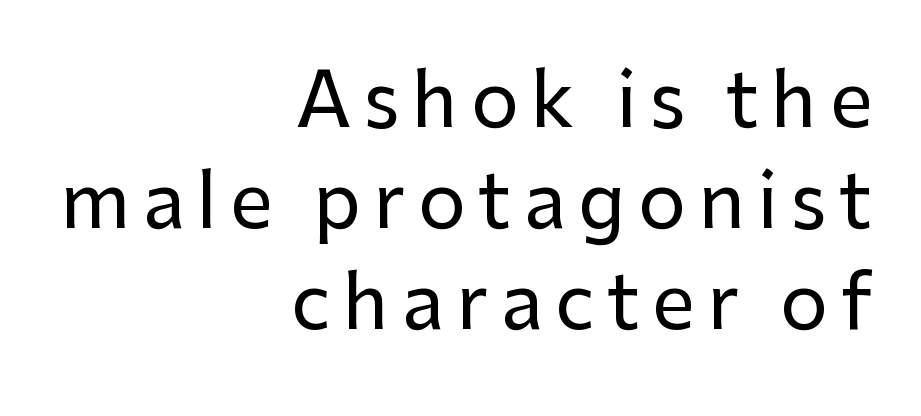
{"serif": "no", "italic": "no", "width": "normal", "stroke_contrast": "low", "x_height": "medium", "monospaced": "no", "underline": "no", "align": "right", "line_spacing": "normal", "line_spacing_ratio": 1.35, "glyph_px": 75}
